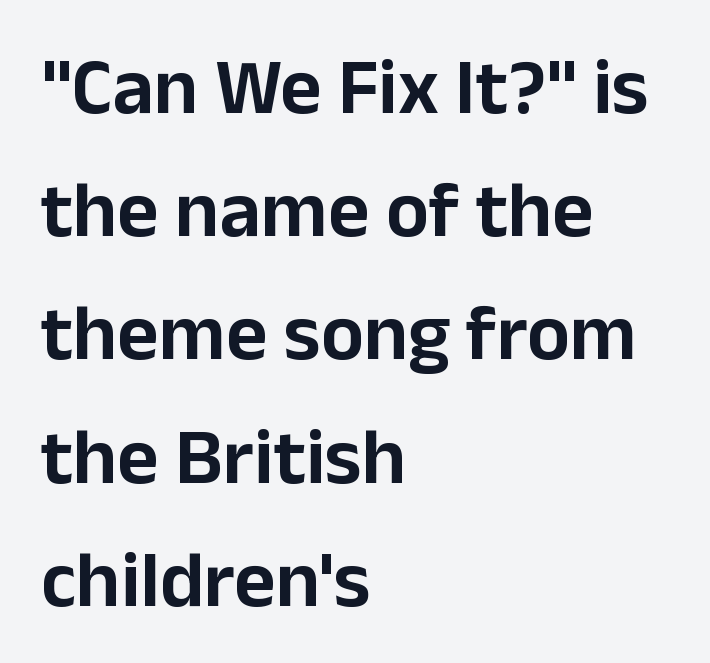
Vertically, the passage feels balanced, rows spaced as you'd expect. Note the varied advance widths — an 'i' is clearly narrower than an 'm'. The axis of the letterforms is exactly vertical. Look at the bottom of the vertical strokes: they stop flat, with no serifs.
